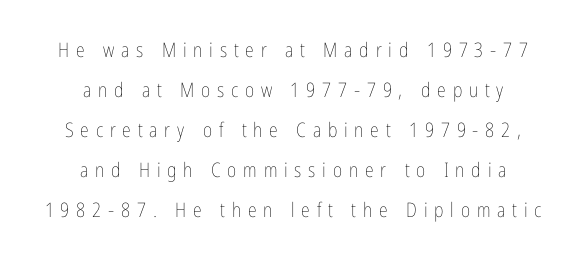
{"italic": "no", "bold": "no", "underline": "no", "align": "center", "line_spacing": "loose", "line_spacing_ratio": 2.0, "letter_spacing": "wide", "letter_spacing_em": 0.34, "glyph_px": 20}
